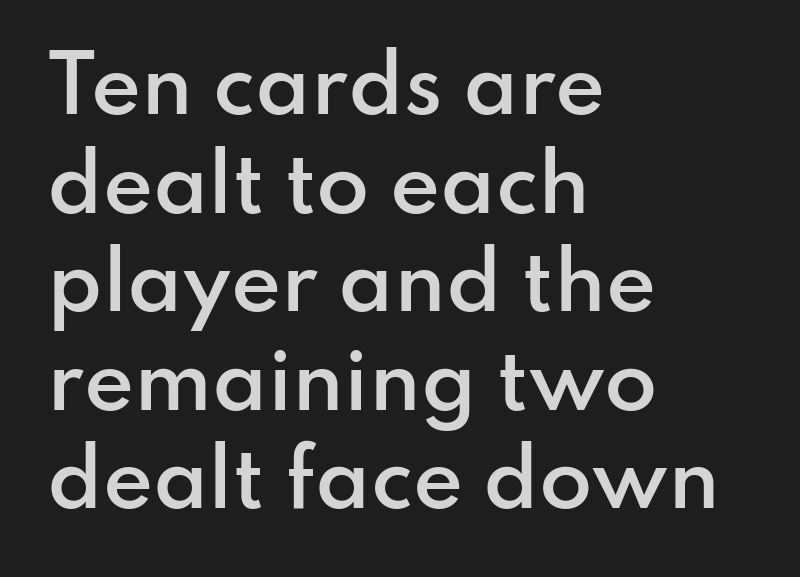
The image shows 77 px semibold sans-serif type, upright; set left-aligned, normal line spacing (1.28x), normal letter spacing, not underlined; low stroke contrast and a small x-height.
